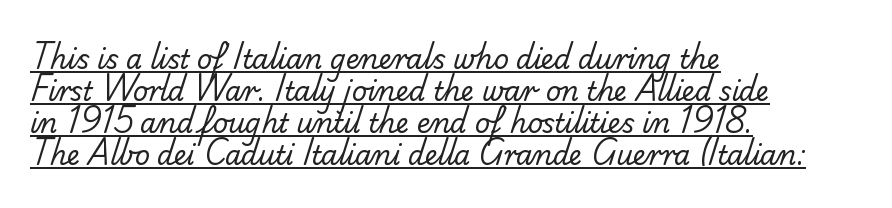
The image shows 26 px text type; set left-aligned, line spacing 1.23x, normal letter spacing, underlined.
